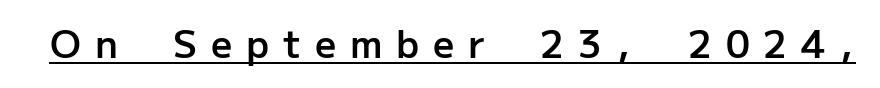
Q: Is the text bold? A: Semi-bold.
Q: Is the text italic (slanted)? A: No, it is upright.
Q: Is the typeface a serif or a sans-serif typeface? A: Sans-serif.
Q: Is the text underlined? A: Yes.
Q: Is the spacing between letters normal or unusually wide? A: Unusually wide.
Q: Width (condensed, normal, or wide)? A: Normal.
Q: Stroke contrast? A: Low.
Q: x-height? A: Medium.
Q: Monospaced? A: No.
